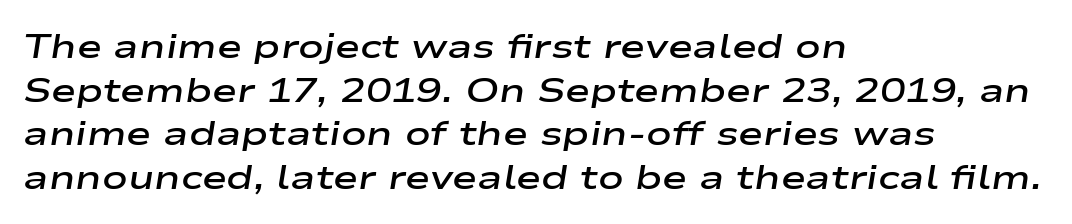
{"italic": "yes", "lean": "right", "slant_degrees": 9, "bold": "semi", "weight": "semibold", "width": "wide", "stroke_contrast": "low", "x_height": "medium", "monospaced": "no", "underline": "no", "align": "left", "line_spacing": "normal", "line_spacing_ratio": 1.28, "letter_spacing": "normal", "letter_spacing_em": 0.0, "glyph_px": 34}
